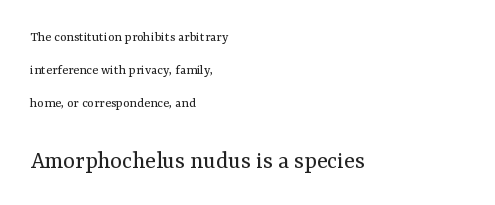
Q: Is the text bold? A: No.
Q: Is the text italic (slanted)? A: No, it is upright.
Q: Is the text underlined? A: No.
Q: How is the paragraph aligned? A: Left-aligned.
Q: Is the spacing between letters normal or unusually wide? A: Normal.
Q: Is the spacing between lines tight, normal or loose? A: Loose.
Q: Which block of text is set in a larger size, the first (top) or the second (bottom)? A: The second (bottom) one.
